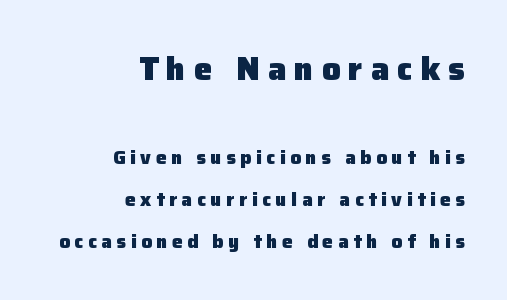
{"serif": "no", "italic": "no", "bold": "yes", "weight": "heavy", "width": "normal", "stroke_contrast": "low", "x_height": "medium", "monospaced": "no", "underline": "no", "align": "right", "line_spacing": "loose", "line_spacing_ratio": 2.22, "letter_spacing": "wide", "letter_spacing_em": 0.24, "larger_block": "first", "size_ratio": 1.74, "glyph_px": 33}
